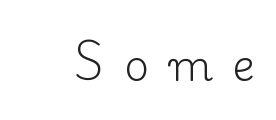
{"italic": "no", "bold": "no", "weight": "light", "width": "normal", "stroke_contrast": "low", "x_height": "small", "monospaced": "no", "underline": "no", "letter_spacing": "wide", "letter_spacing_em": 0.47, "glyph_px": 43}
